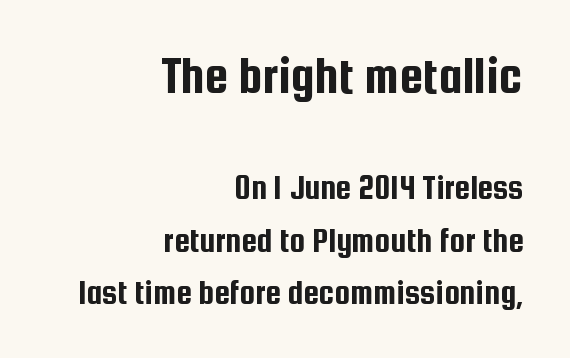
{"serif": "no", "italic": "no", "width": "condensed", "stroke_contrast": "low", "x_height": "medium", "monospaced": "no", "underline": "no", "align": "right", "line_spacing": "normal", "line_spacing_ratio": 1.49, "letter_spacing": "normal", "letter_spacing_em": 0.0, "larger_block": "first", "size_ratio": 1.51, "glyph_px": 53}
